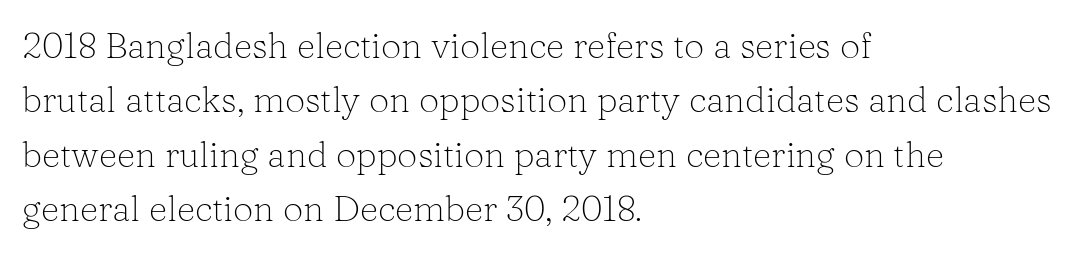
{"serif": "yes", "italic": "no", "bold": "no", "weight": "light", "width": "normal", "stroke_contrast": "low", "x_height": "medium", "monospaced": "no", "underline": "no", "align": "left", "line_spacing": "normal", "line_spacing_ratio": 1.51, "letter_spacing": "normal", "letter_spacing_em": 0.0, "glyph_px": 36}
